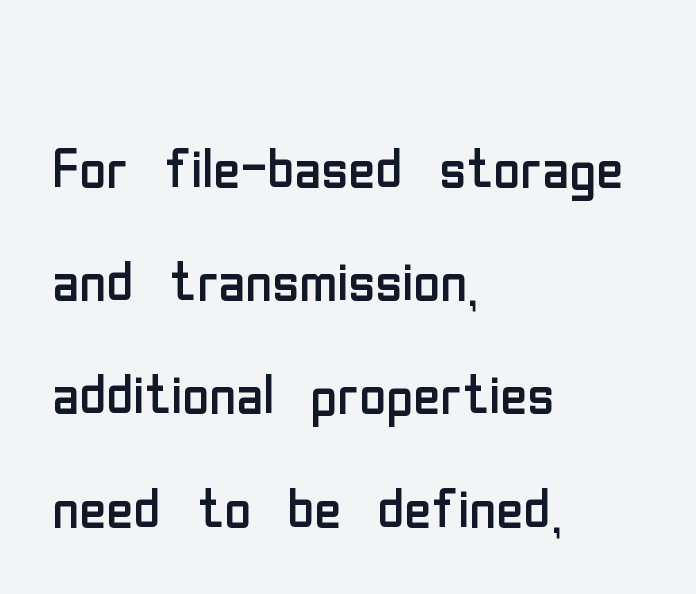
Q: Is the text bold? A: No.
Q: Is the text italic (slanted)? A: No, it is upright.
Q: Is the typeface a serif or a sans-serif typeface? A: Sans-serif.
Q: Is the text underlined? A: No.
Q: How is the paragraph aligned? A: Left-aligned.
Q: Is the spacing between letters normal or unusually wide? A: Normal.
Q: Is the spacing between lines tight, normal or loose? A: Normal.
Q: Width (condensed, normal, or wide)? A: Condensed.
Q: Stroke contrast? A: Low.
Q: x-height? A: Medium.
Q: Monospaced? A: No.
